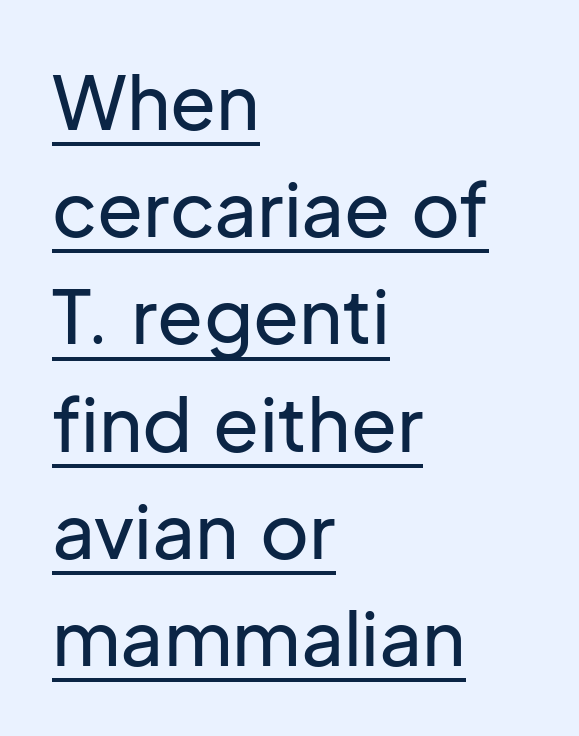
Q: Is the text italic (slanted)? A: No, it is upright.
Q: Is the typeface a serif or a sans-serif typeface? A: Sans-serif.
Q: Is the text underlined? A: Yes.
Q: How is the paragraph aligned? A: Left-aligned.
Q: Is the spacing between letters normal or unusually wide? A: Normal.
Q: Is the spacing between lines tight, normal or loose? A: Normal.
Q: Width (condensed, normal, or wide)? A: Normal.
Q: Stroke contrast? A: Low.
Q: x-height? A: Medium.
Q: Monospaced? A: No.
